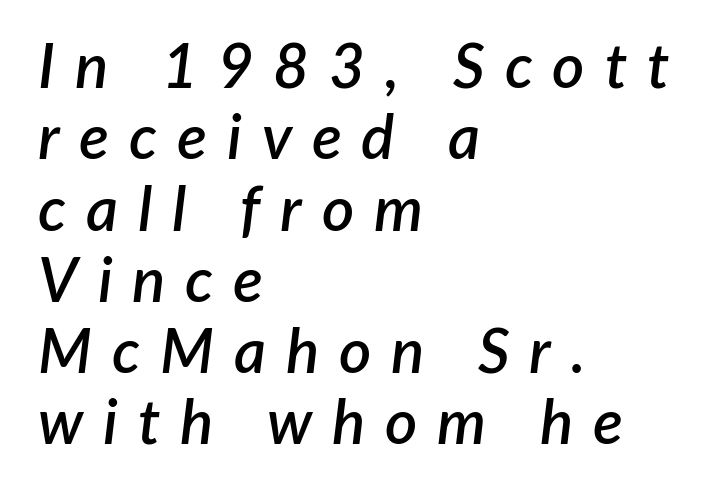
Q: Is the text bold? A: Semi-bold.
Q: Is the text italic (slanted)? A: Yes, it leans right by about 7 degrees.
Q: Is the text underlined? A: No.
Q: How is the paragraph aligned? A: Left-aligned.
Q: Is the spacing between letters normal or unusually wide? A: Unusually wide.
Q: Is the spacing between lines tight, normal or loose? A: Tight.
Q: Width (condensed, normal, or wide)? A: Normal.
Q: Stroke contrast? A: Low.
Q: x-height? A: Medium.
Q: Monospaced? A: No.
